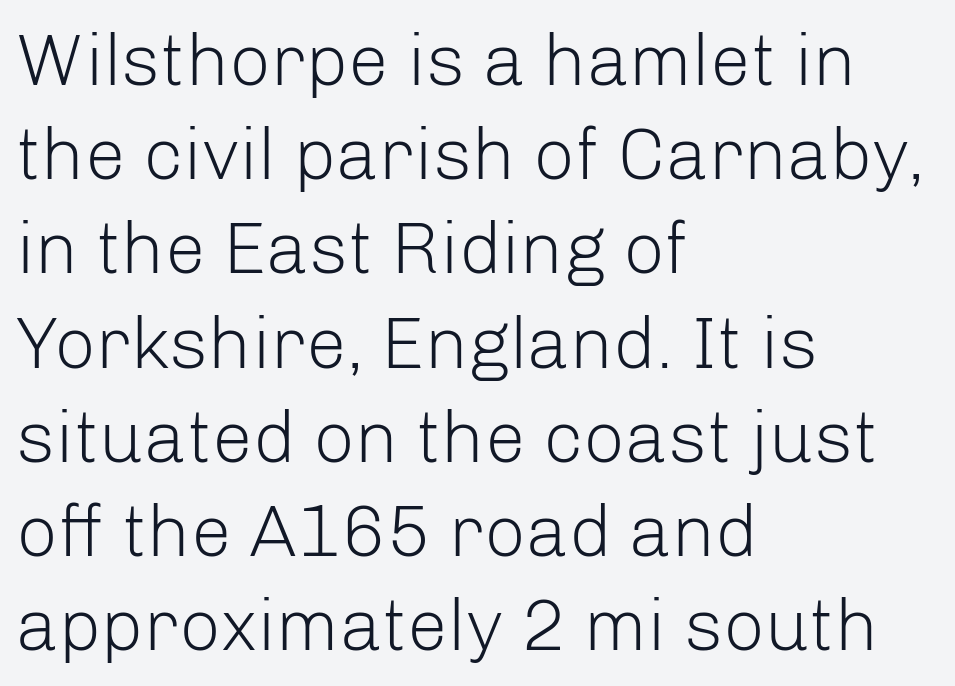
The image shows 73 px light sans-serif type, upright; set left-aligned, normal line spacing (1.29x), normal letter spacing, not underlined; low stroke contrast and a medium x-height.
